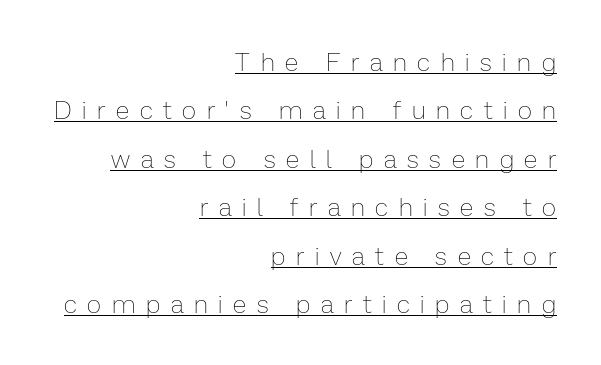
Q: Is the text bold? A: No.
Q: Is the text italic (slanted)? A: No, it is upright.
Q: Is the text underlined? A: Yes.
Q: How is the paragraph aligned? A: Right-aligned.
Q: Is the spacing between letters normal or unusually wide? A: Unusually wide.
Q: Is the spacing between lines tight, normal or loose? A: Loose.
